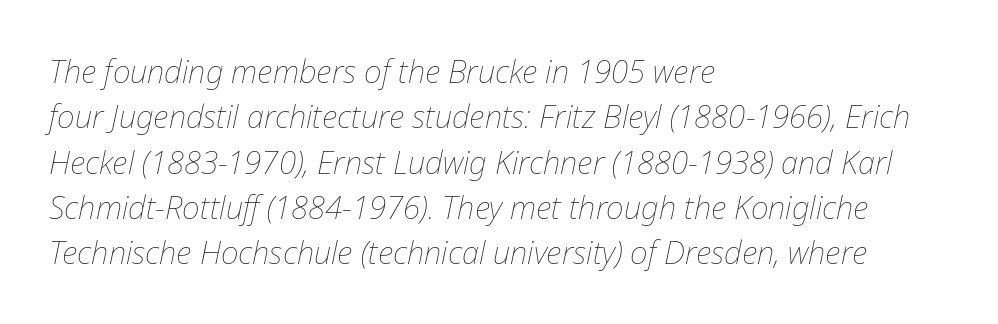
The image shows 31 px thin type, italic (leaning right); set left-aligned, normal line spacing (1.46x), normal letter spacing, not underlined; low stroke contrast and a medium x-height.
